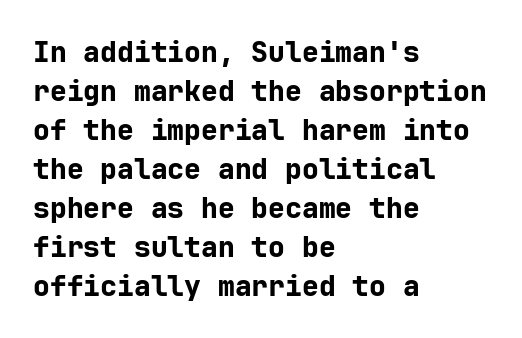
Every letter is thick-stroked: bold, no question. Nope, no serifs anywhere on these letters. Leftover space on each line is placed entirely after the last word. If you measured baseline to baseline, you'd find a middling distance.
